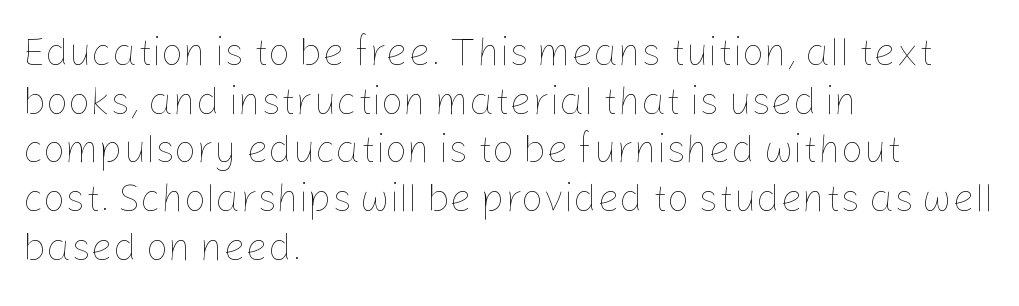
The space beneath each line is pristine and unruled. This is roman type, the default non-slanted kind. The typesetting does not lean heavy: it is not bold. If you drew a ruler down the left edge, every line would touch it. The letters advance in unequal steps, a hallmark of proportional type. Line spacing here is normal.
